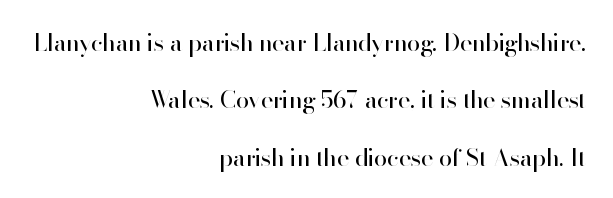
{"italic": "no", "bold": "no", "underline": "no", "align": "right", "line_spacing": "loose", "line_spacing_ratio": 2.39, "letter_spacing": "normal", "letter_spacing_em": 0.0, "glyph_px": 24}
